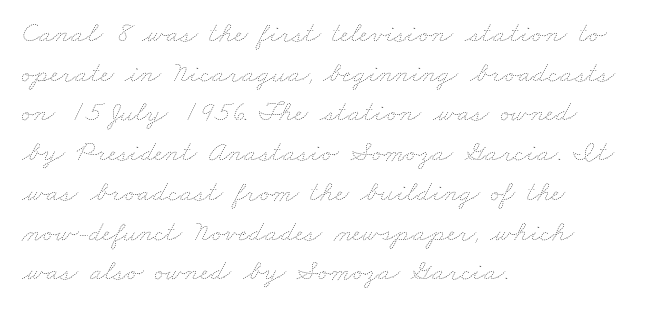
Q: Is the text bold? A: No.
Q: Is the text underlined? A: No.
Q: How is the paragraph aligned? A: Left-aligned.
Q: Is the spacing between letters normal or unusually wide? A: Normal.
Q: Is the spacing between lines tight, normal or loose? A: Normal.
Q: Width (condensed, normal, or wide)? A: Wide.
Q: Stroke contrast? A: Low.
Q: x-height? A: Small.
Q: Monospaced? A: No.
